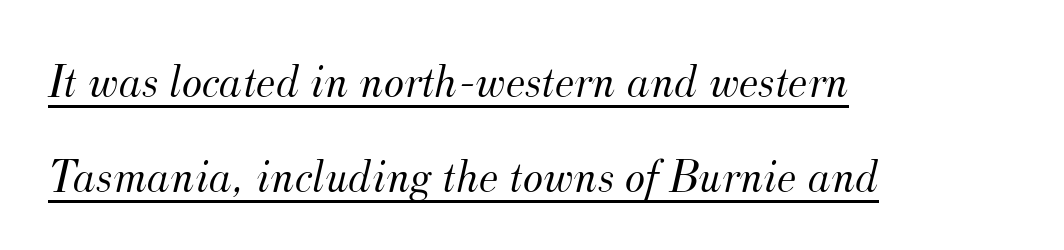
The image shows 48 px light serif type, italic (leaning right); set left-aligned, loose line spacing (1.97x), normal letter spacing, underlined; medium stroke contrast and a small x-height.
